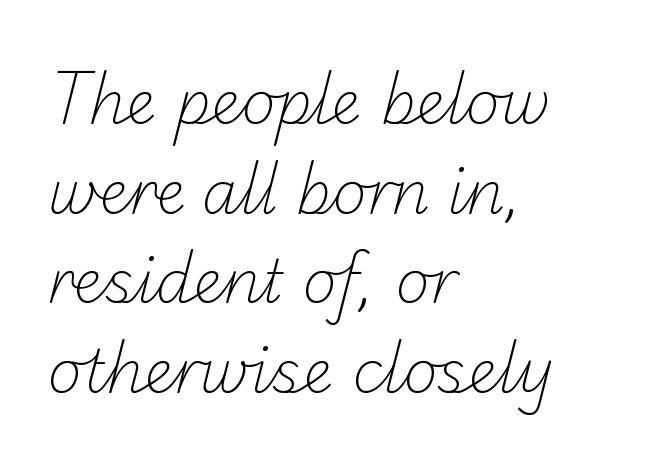
The image shows 59 px light sans-serif type; set left-aligned, normal line spacing (1.52x), normal letter spacing, not underlined; low stroke contrast and a small x-height.
